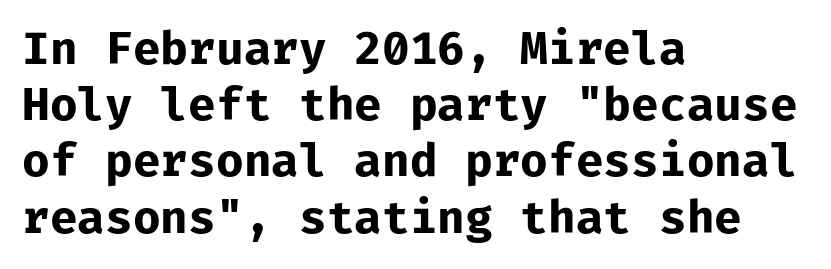
{"serif": "no", "italic": "no", "bold": "yes", "weight": "bold", "width": "normal", "stroke_contrast": "low", "x_height": "medium", "underline": "no", "align": "left", "line_spacing": "normal", "line_spacing_ratio": 1.25, "letter_spacing": "normal", "letter_spacing_em": 0.0, "glyph_px": 45}
